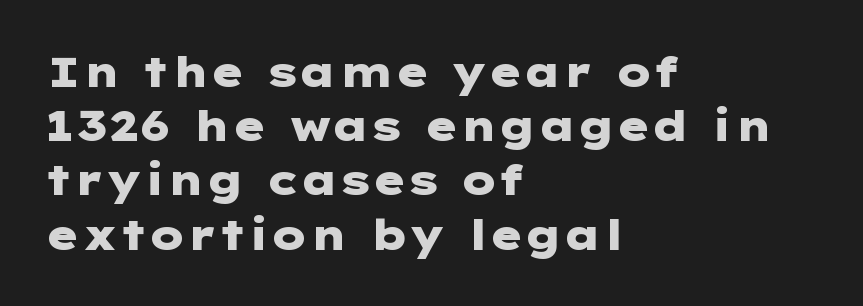
{"serif": "no", "italic": "no", "bold": "yes", "weight": "heavy", "width": "wide", "stroke_contrast": "low", "x_height": "medium", "underline": "no", "align": "left", "line_spacing": "normal", "line_spacing_ratio": 1.29, "letter_spacing": "normal", "letter_spacing_em": 0.0, "glyph_px": 42}
